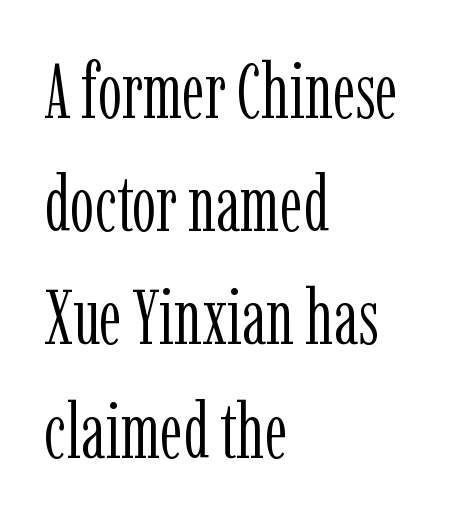
It's the straight-up-and-down kind of type. The font family rendered here belongs to the serif group. Tracking here is standard; glyphs follow each other at the usual distance. Short and long lines alike share a common starting point at left. One glance says typical: line gaps are just what's usual.
